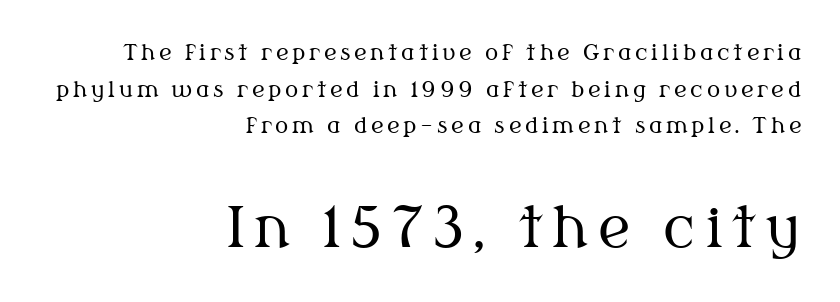
Q: Is the text bold? A: No.
Q: Is the text italic (slanted)? A: No, it is upright.
Q: Is the typeface a serif or a sans-serif typeface? A: Serif.
Q: Is the text underlined? A: No.
Q: How is the paragraph aligned? A: Right-aligned.
Q: Is the spacing between lines tight, normal or loose? A: Normal.
Q: Which block of text is set in a larger size, the first (top) or the second (bottom)? A: The second (bottom) one.
Q: Width (condensed, normal, or wide)? A: Normal.
Q: Stroke contrast? A: Medium.
Q: x-height? A: Medium.
Q: Monospaced? A: No.
